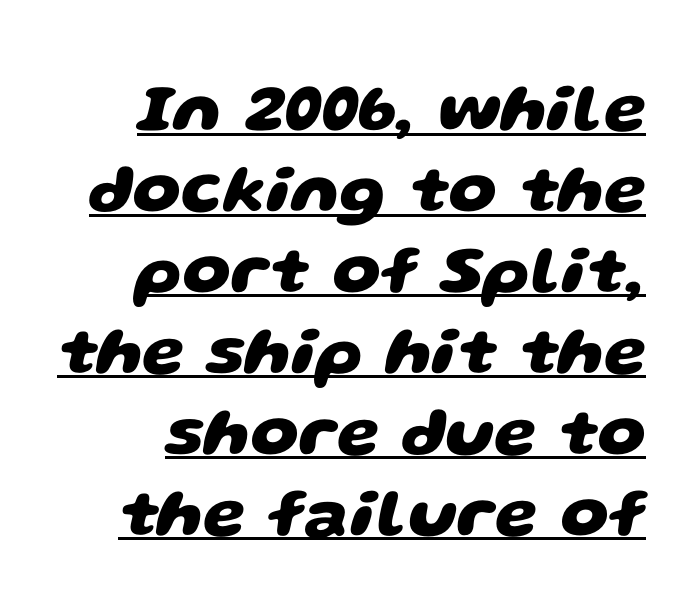
{"serif": "no", "bold": "yes", "weight": "heavy", "width": "wide", "stroke_contrast": "low", "x_height": "large", "monospaced": "no", "underline": "yes", "line_spacing_ratio": 1.19, "letter_spacing": "normal", "letter_spacing_em": 0.0, "glyph_px": 68}
